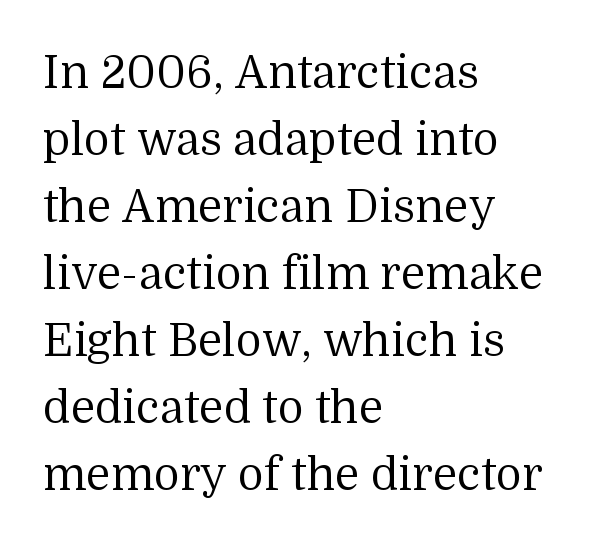
Here the glyphs are tracked normally, forming tight word shapes. Interline gaps are of average width in this sample. Horizontally, the lines are justified to the leading edge only. The face used here is proportionally spaced, like ordinary book or web type. No italicization has been applied; the sample stays upright. Underlining? Definitely not there.
